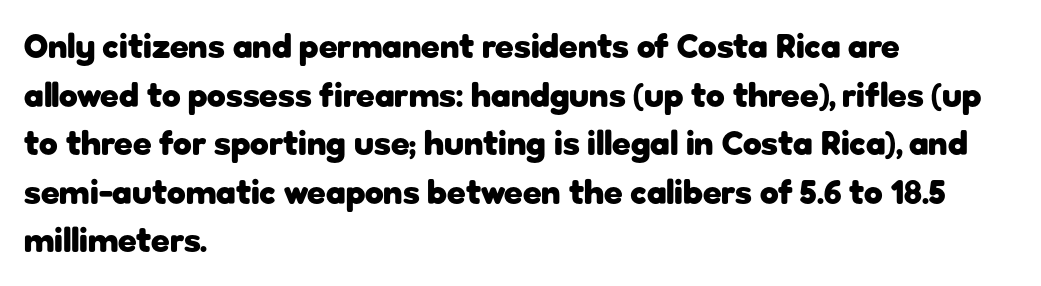
Q: Is the text bold? A: Yes.
Q: Is the text italic (slanted)? A: No, it is upright.
Q: Is the typeface a serif or a sans-serif typeface? A: Sans-serif.
Q: Is the text underlined? A: No.
Q: How is the paragraph aligned? A: Left-aligned.
Q: Is the spacing between letters normal or unusually wide? A: Normal.
Q: Is the spacing between lines tight, normal or loose? A: Normal.
Q: Width (condensed, normal, or wide)? A: Normal.
Q: Stroke contrast? A: Low.
Q: x-height? A: Medium.
Q: Monospaced? A: No.
